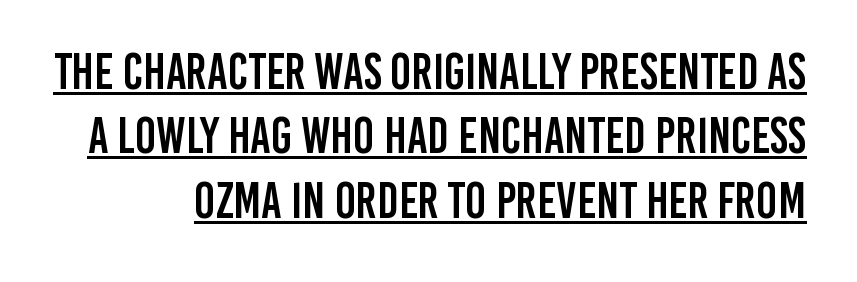
{"serif": "no", "italic": "no", "width": "condensed", "stroke_contrast": "low", "x_height": "large", "monospaced": "no", "underline": "yes", "line_spacing": "normal", "line_spacing_ratio": 1.29, "letter_spacing": "normal", "letter_spacing_em": 0.0, "glyph_px": 50}
